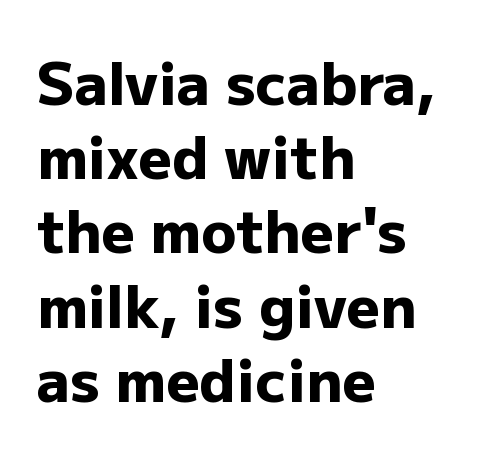
The image shows 58 px heavy sans-serif type, upright; set left-aligned, normal line spacing (1.28x), normal letter spacing, not underlined; low stroke contrast and a medium x-height.
